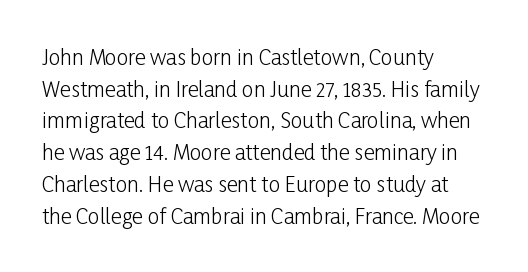
{"italic": "no", "bold": "no", "underline": "no", "align": "left", "line_spacing": "normal", "line_spacing_ratio": 1.51, "letter_spacing": "normal", "letter_spacing_em": 0.0, "glyph_px": 21}
